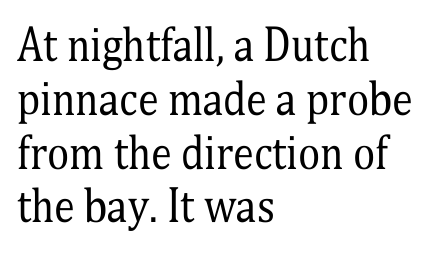
Q: Is the text bold? A: No.
Q: Is the text italic (slanted)? A: No, it is upright.
Q: Is the typeface a serif or a sans-serif typeface? A: Serif.
Q: Is the text underlined? A: No.
Q: How is the paragraph aligned? A: Left-aligned.
Q: Is the spacing between letters normal or unusually wide? A: Normal.
Q: Is the spacing between lines tight, normal or loose? A: Normal.
Q: Width (condensed, normal, or wide)? A: Condensed.
Q: Stroke contrast? A: Medium.
Q: x-height? A: Medium.
Q: Monospaced? A: No.
